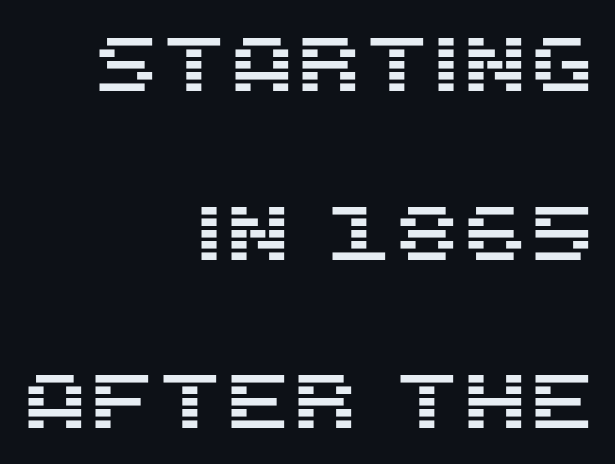
Characters remain perfectly vertical along every line. The typesetter chose a ragged-left arrangement here. Each letter keeps its own natural width here, so spacing adapts to shape. Clear beneath every line of the passage. The text was rendered using a sans face with plain stroke endings. One glance says open: line gaps are wider than usual.
